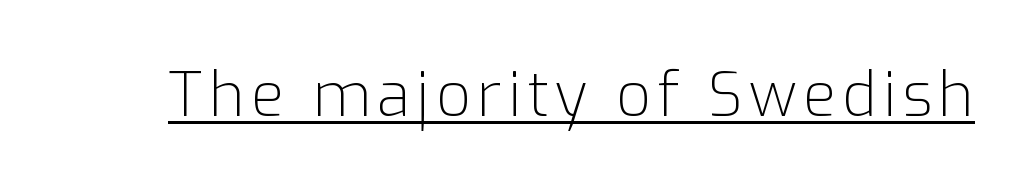
Tall strokes in this sample are plumb rather than angled. Think of a printed novel: that variable character pitch is what you see here. The letters carry no serifs — their stems end cleanly without finishing strokes. No letter is thick-stroked: the sample isn't bold.
